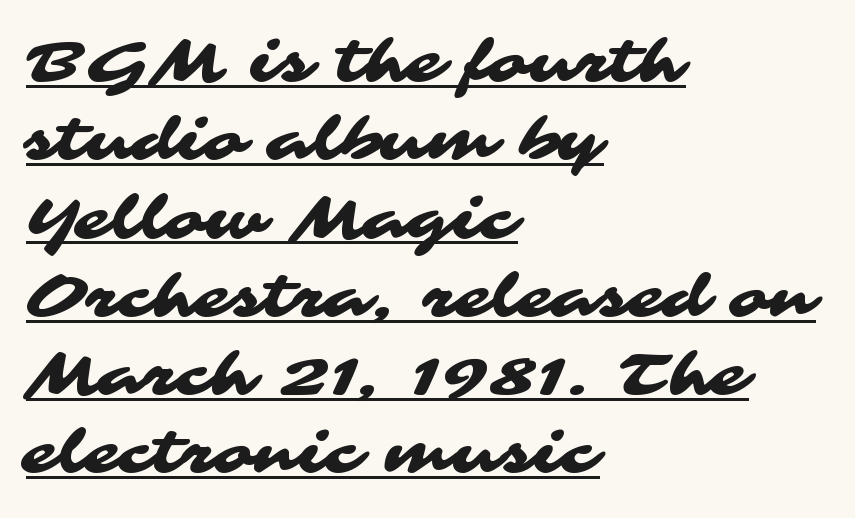
{"serif": "no", "width": "wide", "stroke_contrast": "medium", "x_height": "medium", "monospaced": "no", "underline": "yes", "align": "left", "line_spacing": "normal", "line_spacing_ratio": 1.35, "letter_spacing": "normal", "letter_spacing_em": 0.0, "glyph_px": 58}
